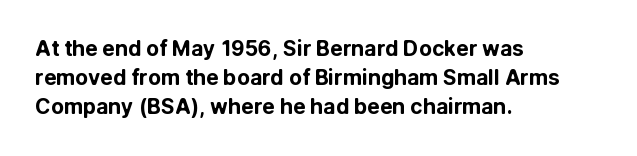
The image shows 21 px bold type, upright; set left-aligned, normal line spacing (1.39x), normal letter spacing, not underlined.
